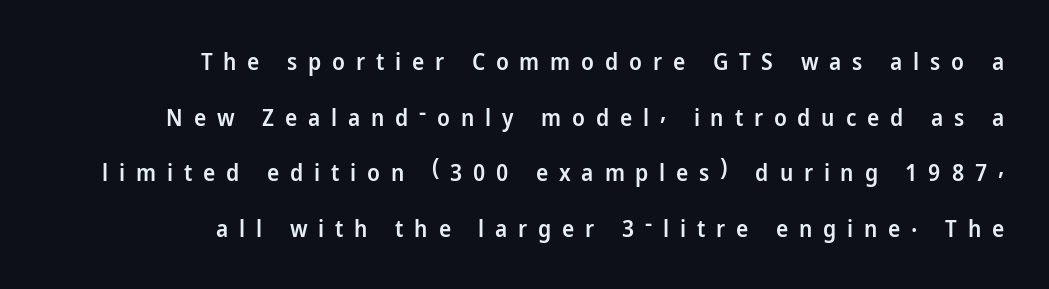
Q: Is the text bold? A: Semi-bold.
Q: Is the text italic (slanted)? A: No, it is upright.
Q: Is the text underlined? A: No.
Q: How is the paragraph aligned? A: Right-aligned.
Q: Is the spacing between letters normal or unusually wide? A: Unusually wide.
Q: Is the spacing between lines tight, normal or loose? A: Loose.
